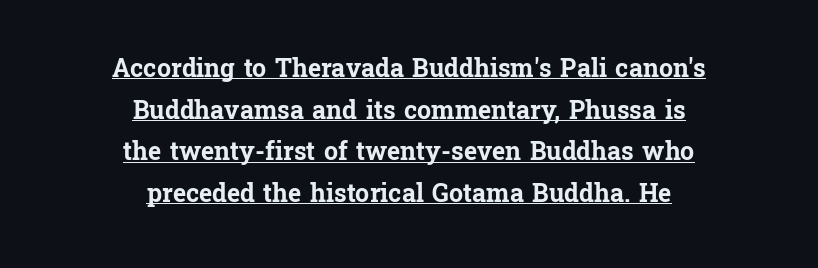
The image shows 25 px bold type, upright; set centered, normal line spacing (1.67x), normal letter spacing, underlined.
